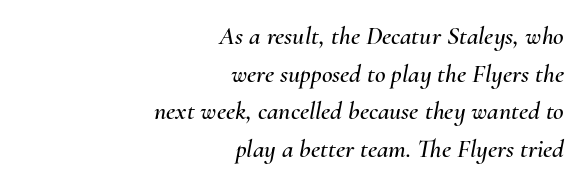
{"italic": "yes", "lean": "right", "slant_degrees": 10, "underline": "no", "align": "right", "line_spacing": "normal", "line_spacing_ratio": 1.45, "letter_spacing": "normal", "letter_spacing_em": 0.0, "glyph_px": 26}
